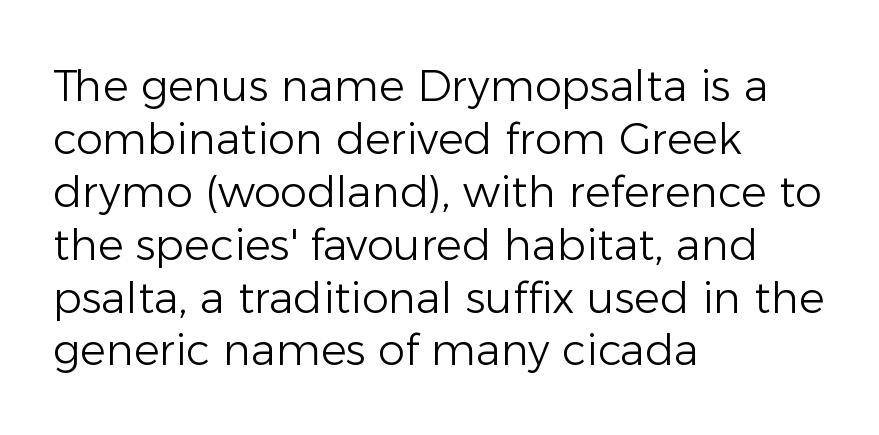
Q: Is the text bold? A: No.
Q: Is the text italic (slanted)? A: No, it is upright.
Q: Is the typeface a serif or a sans-serif typeface? A: Sans-serif.
Q: Is the text underlined? A: No.
Q: How is the paragraph aligned? A: Left-aligned.
Q: Is the spacing between letters normal or unusually wide? A: Normal.
Q: Width (condensed, normal, or wide)? A: Normal.
Q: Stroke contrast? A: Low.
Q: x-height? A: Medium.
Q: Monospaced? A: No.
